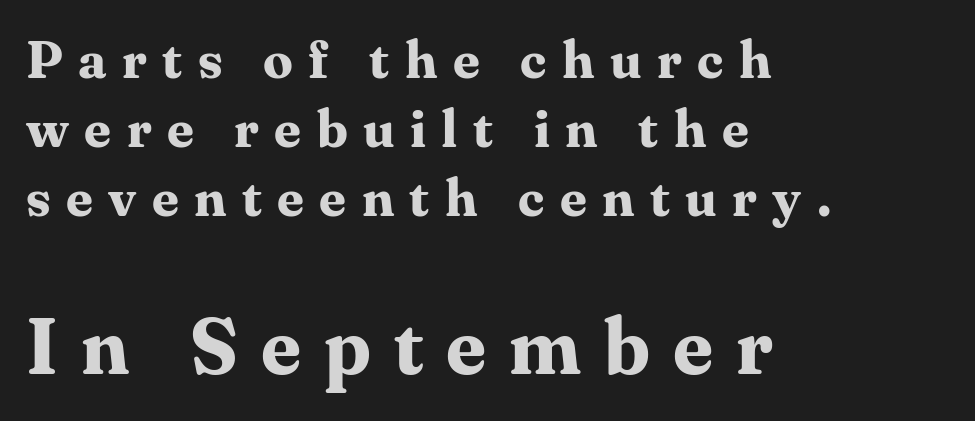
The image shows 79 px bold serif type, upright; set left-aligned, normal line spacing (1.3x), unusually wide letter spacing (+0.29 em), not underlined; the second (bottom) block is 1.49x larger; medium stroke contrast and a medium x-height.
